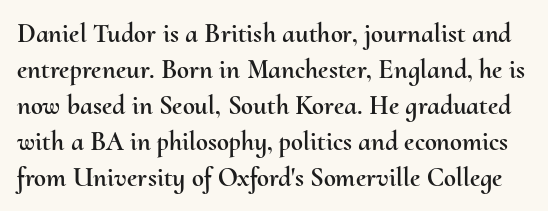
Quick note: underline off. Rows of type keep a routine distance in the vertical direction. Quick note: not italic, upright. Tracking value appears to be zero — textbook default spacing.
